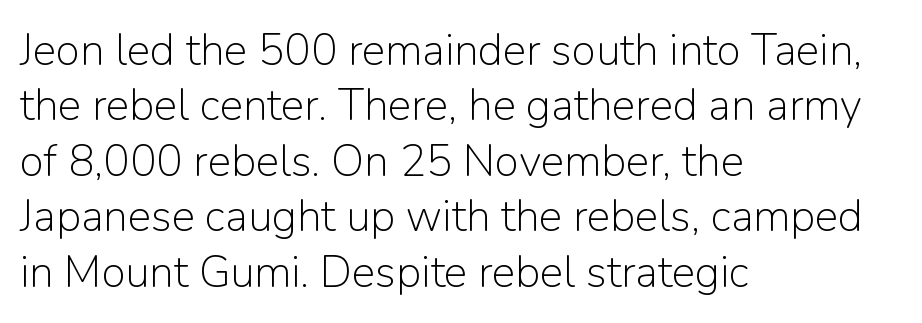
Q: Is the text bold? A: No.
Q: Is the text italic (slanted)? A: No, it is upright.
Q: Is the typeface a serif or a sans-serif typeface? A: Sans-serif.
Q: Is the text underlined? A: No.
Q: How is the paragraph aligned? A: Left-aligned.
Q: Is the spacing between letters normal or unusually wide? A: Normal.
Q: Is the spacing between lines tight, normal or loose? A: Normal.
Q: Width (condensed, normal, or wide)? A: Normal.
Q: Stroke contrast? A: Low.
Q: x-height? A: Medium.
Q: Monospaced? A: No.
